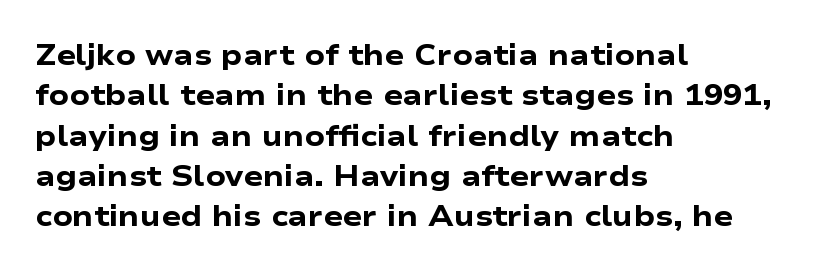
{"serif": "no", "italic": "no", "bold": "yes", "weight": "heavy", "width": "wide", "stroke_contrast": "low", "x_height": "medium", "monospaced": "no", "underline": "no", "align": "left", "line_spacing": "normal", "line_spacing_ratio": 1.39, "letter_spacing": "normal", "letter_spacing_em": 0.0, "glyph_px": 29}
